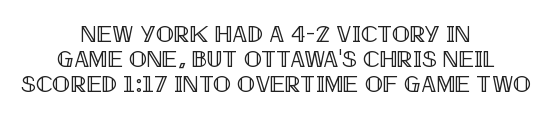
{"italic": "no", "underline": "no", "align": "center", "line_spacing": "tight", "line_spacing_ratio": 1.04, "letter_spacing": "normal", "letter_spacing_em": 0.0, "glyph_px": 24}
